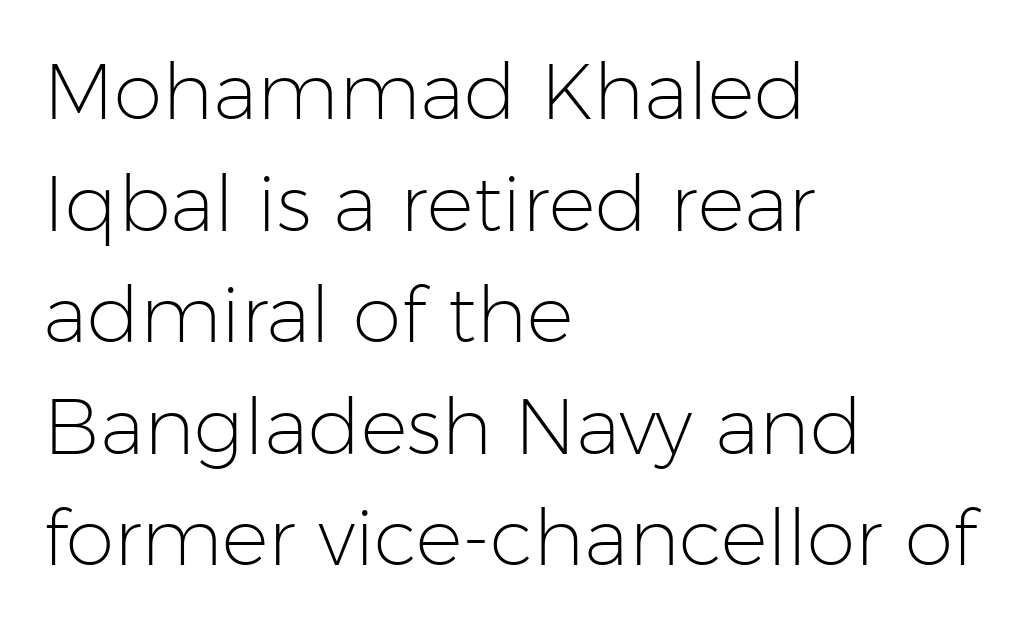
The image shows 78 px light sans-serif type, upright; set left-aligned, normal line spacing (1.43x), normal letter spacing, not underlined; low stroke contrast and a medium x-height.
